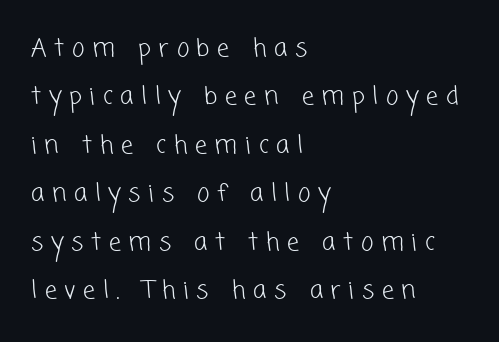
{"bold": "no", "underline": "no", "align": "left", "line_spacing": "loose", "line_spacing_ratio": 2.02, "letter_spacing": "wide", "letter_spacing_em": 0.32, "glyph_px": 24}
